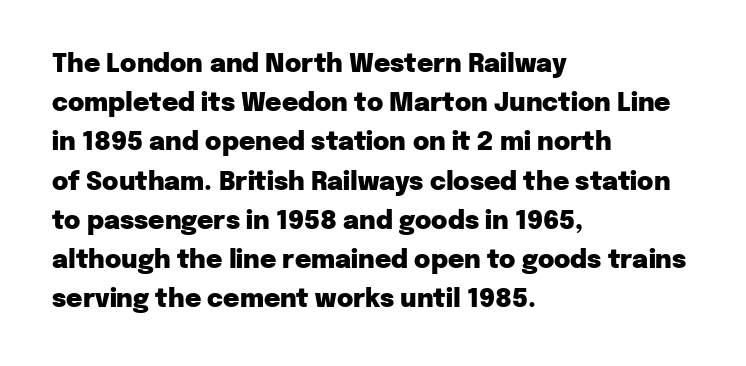
There is no visible air inserted between adjacent glyphs. This sample is left-justified, so line endings fall wherever the words run out. Normally led — the rows are evenly, conventionally spaced. The lettering holds an erect, upright posture throughout.
